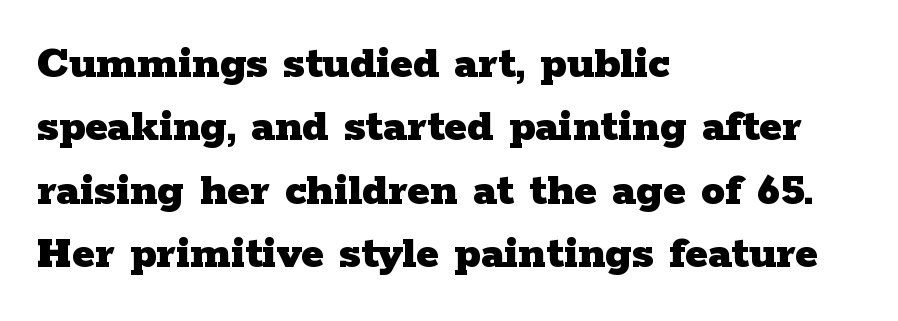
{"serif": "yes", "italic": "no", "bold": "yes", "weight": "heavy", "width": "wide", "stroke_contrast": "low", "x_height": "medium", "monospaced": "no", "underline": "no", "align": "left", "line_spacing": "normal", "line_spacing_ratio": 1.32, "letter_spacing": "normal", "letter_spacing_em": 0.0, "glyph_px": 48}
